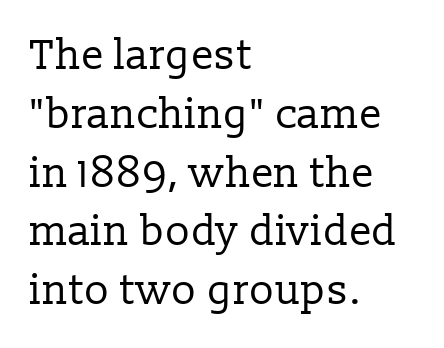
This rendering employs a face with finishing strokes, i.e., a serif. Bold? No — there's no thickening of the strokes. The gap between lines stays unmarked. Think of a printed novel: that variable character pitch is what you see here. Posture: upright roman.
